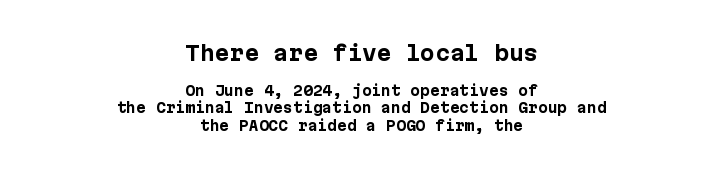
Letters rest on an invisible, unmarked baseline. These words are printed bold, with thick strokes throughout. Line starts and ends both wander, symmetrically. The typography opts for an upright posture over an oblique one. Does the bottom block carry the larger type? No, the top block does.
